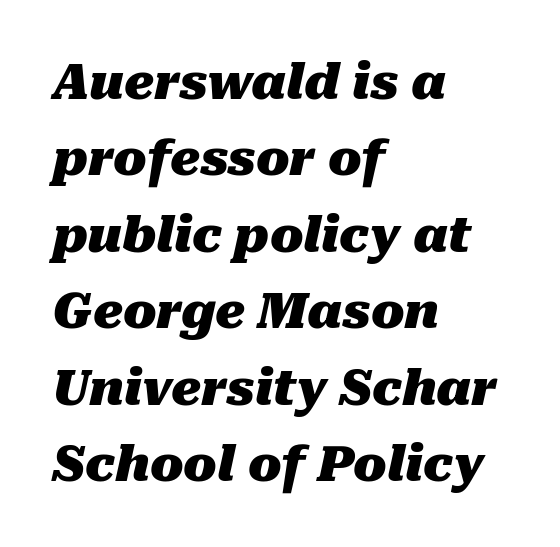
The image shows 49 px heavy type, italic (leaning right); set left-aligned, normal line spacing (1.56x), normal letter spacing, not underlined; medium stroke contrast and a medium x-height.
